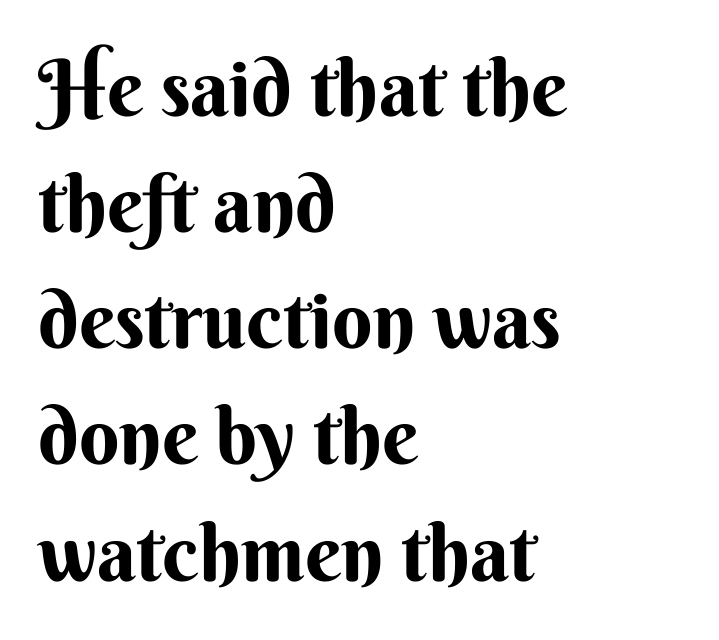
{"serif": "no", "italic": "no", "bold": "yes", "weight": "bold", "width": "normal", "stroke_contrast": "medium", "x_height": "small", "monospaced": "no", "underline": "no", "align": "left", "line_spacing": "normal", "line_spacing_ratio": 1.47, "letter_spacing": "normal", "letter_spacing_em": 0.0, "glyph_px": 79}
